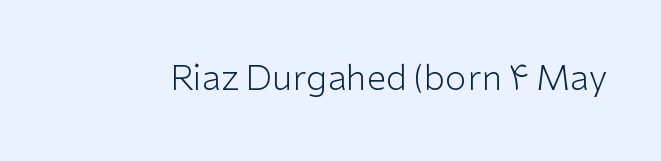
{"serif": "no", "italic": "no", "bold": "no", "weight": "light", "width": "normal", "stroke_contrast": "low", "x_height": "medium", "monospaced": "no", "underline": "no", "letter_spacing": "normal", "letter_spacing_em": 0.0, "glyph_px": 35}
